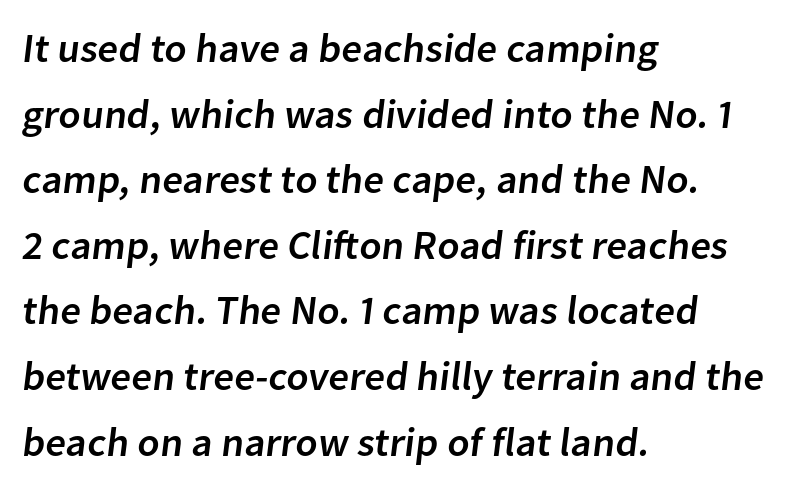
Q: Is the typeface a serif or a sans-serif typeface? A: Sans-serif.
Q: Is the text underlined? A: No.
Q: How is the paragraph aligned? A: Left-aligned.
Q: Is the spacing between letters normal or unusually wide? A: Normal.
Q: Is the spacing between lines tight, normal or loose? A: Normal.
Q: Width (condensed, normal, or wide)? A: Normal.
Q: Stroke contrast? A: Low.
Q: x-height? A: Medium.
Q: Monospaced? A: No.
